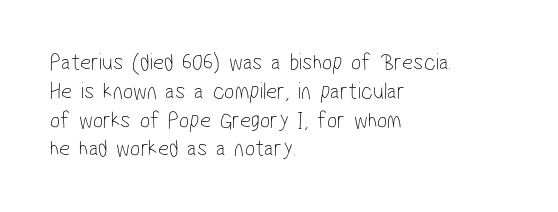
The image shows 24 px text type; set left-aligned, line spacing 1.2x, normal letter spacing, not underlined.
